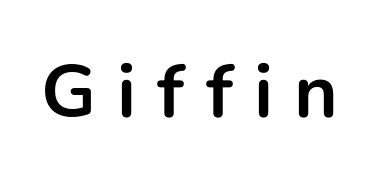
{"serif": "no", "italic": "no", "bold": "yes", "weight": "bold", "width": "normal", "stroke_contrast": "low", "x_height": "medium", "monospaced": "no", "underline": "no", "letter_spacing": "wide", "letter_spacing_em": 0.28, "glyph_px": 75}
